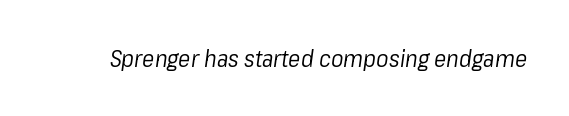
On a weight scale, this lands at 450 or below. The horizontal fit of the characters is conventional and even. The glyphs are unaccompanied by any horizontal stroke below them. The lettering tilts uniformly, giving the passage an italic look.
